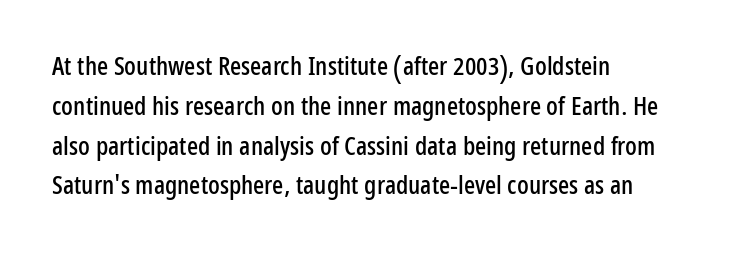
Q: Is the text italic (slanted)? A: No, it is upright.
Q: Is the text underlined? A: No.
Q: How is the paragraph aligned? A: Left-aligned.
Q: Is the spacing between letters normal or unusually wide? A: Normal.
Q: Is the spacing between lines tight, normal or loose? A: Normal.
